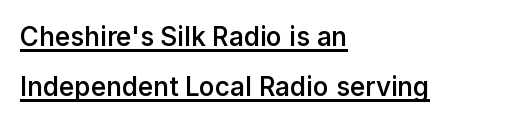
{"italic": "no", "bold": "semi", "underline": "yes", "align": "left", "line_spacing": "loose", "line_spacing_ratio": 1.91, "letter_spacing": "normal", "letter_spacing_em": 0.0, "glyph_px": 26}
